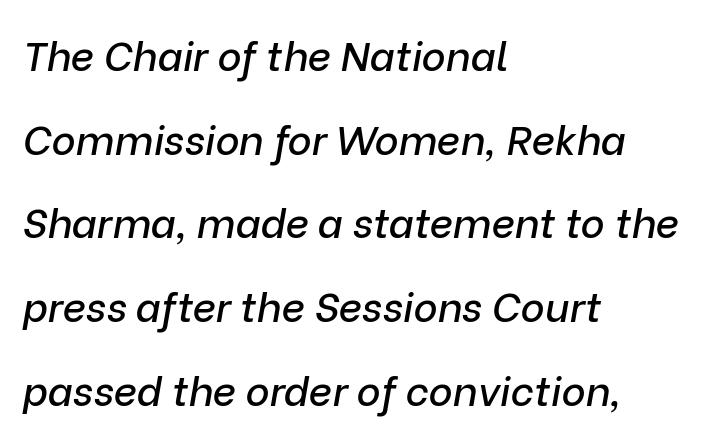
Looks like regular typesetting: each glyph gets only the width it needs. Vertical spacing — loose. A typesetter would mark this as italic. Check the space under the baseline: it is left empty.
